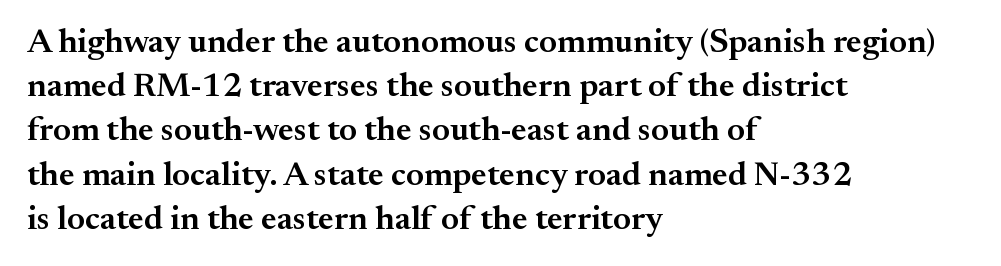
The image shows 34 px semibold serif type, upright; set left-aligned, normal line spacing (1.3x), normal letter spacing, not underlined; medium stroke contrast and a small x-height.
